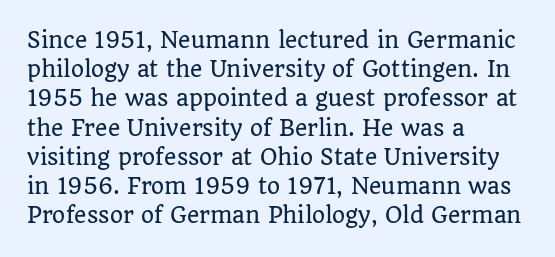
The image shows 21 px text type, upright; set left-aligned, normal line spacing (1.39x), normal letter spacing, not underlined.
